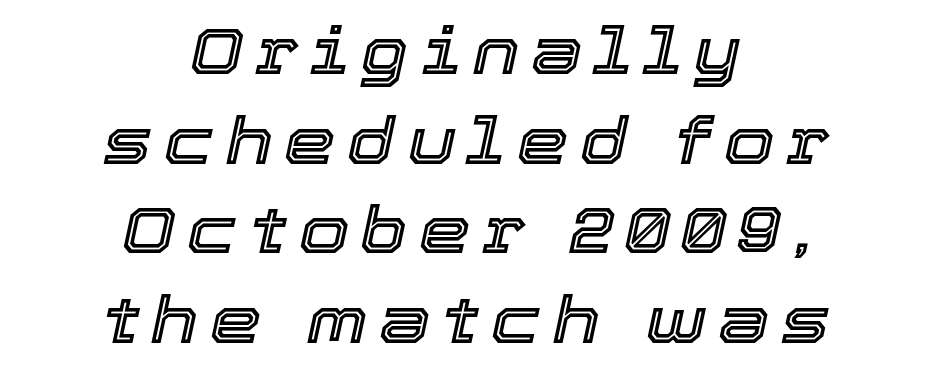
Q: Is the text italic (slanted)? A: Yes, it leans right by about 12 degrees.
Q: Is the text underlined? A: No.
Q: How is the paragraph aligned? A: Centered.
Q: Is the spacing between lines tight, normal or loose? A: Normal.
Q: Width (condensed, normal, or wide)? A: Normal.
Q: x-height? A: Medium.
Q: Monospaced? A: No.
